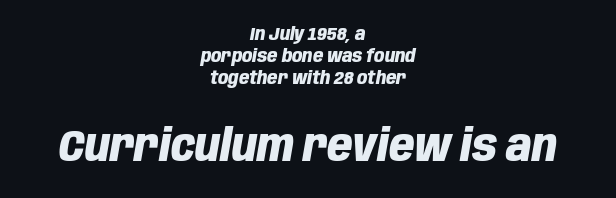
The specimen reads as italic at a glance. Descenders are the only things crossing below the line. Every letter is thick-stroked: bold, no question. This rendering uses center alignment, leaving both contours irregular but symmetric.
